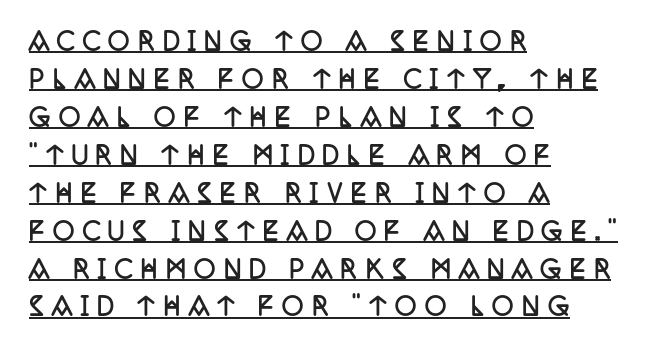
Q: Is the text bold? A: Yes.
Q: Is the text italic (slanted)? A: No, it is upright.
Q: Is the text underlined? A: Yes.
Q: How is the paragraph aligned? A: Left-aligned.
Q: Is the spacing between letters normal or unusually wide? A: Unusually wide.
Q: Is the spacing between lines tight, normal or loose? A: Normal.
